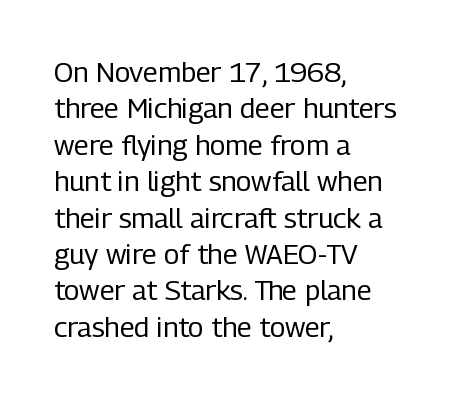
Q: Is the text bold? A: No.
Q: Is the text italic (slanted)? A: No, it is upright.
Q: Is the typeface a serif or a sans-serif typeface? A: Sans-serif.
Q: Is the text underlined? A: No.
Q: How is the paragraph aligned? A: Left-aligned.
Q: Is the spacing between letters normal or unusually wide? A: Normal.
Q: Is the spacing between lines tight, normal or loose? A: Normal.
Q: Width (condensed, normal, or wide)? A: Condensed.
Q: Stroke contrast? A: Low.
Q: x-height? A: Medium.
Q: Monospaced? A: No.
